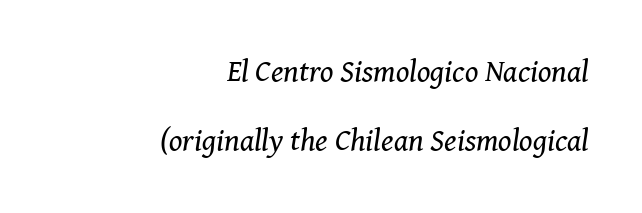
Q: Is the text bold? A: No.
Q: Is the text italic (slanted)? A: Yes, it leans right by about 8 degrees.
Q: Is the typeface a serif or a sans-serif typeface? A: Serif.
Q: Is the text underlined? A: No.
Q: How is the paragraph aligned? A: Right-aligned.
Q: Is the spacing between letters normal or unusually wide? A: Normal.
Q: Is the spacing between lines tight, normal or loose? A: Loose.
Q: Width (condensed, normal, or wide)? A: Normal.
Q: Stroke contrast? A: Medium.
Q: x-height? A: Medium.
Q: Monospaced? A: No.
